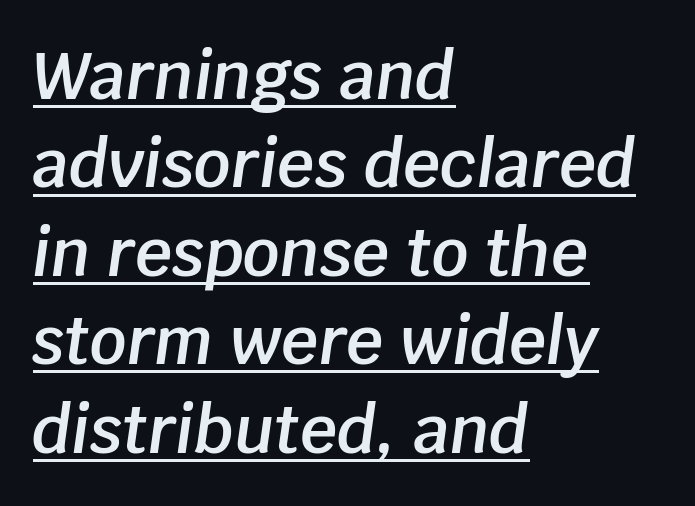
{"italic": "yes", "lean": "right", "slant_degrees": 8, "bold": "semi", "weight": "semibold", "width": "normal", "stroke_contrast": "low", "x_height": "large", "monospaced": "no", "underline": "yes", "align": "left", "line_spacing": "normal", "line_spacing_ratio": 1.36, "letter_spacing": "normal", "letter_spacing_em": 0.0, "glyph_px": 65}
